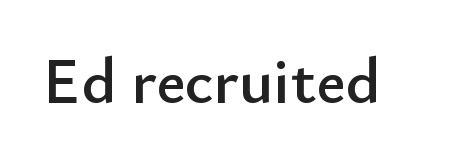
Q: Is the text italic (slanted)? A: No, it is upright.
Q: Is the typeface a serif or a sans-serif typeface? A: Sans-serif.
Q: Is the text underlined? A: No.
Q: Is the spacing between letters normal or unusually wide? A: Normal.
Q: Width (condensed, normal, or wide)? A: Normal.
Q: Stroke contrast? A: Low.
Q: x-height? A: Small.
Q: Monospaced? A: No.
